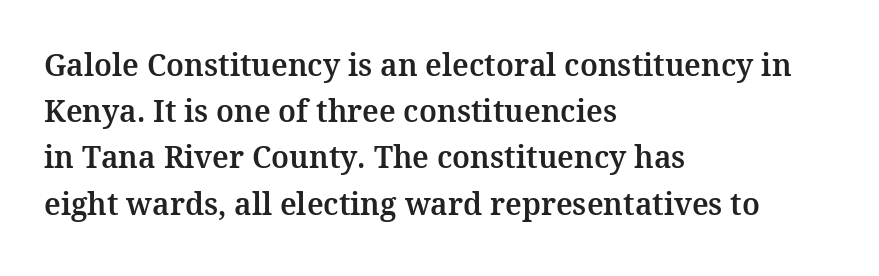
{"serif": "yes", "italic": "no", "width": "normal", "stroke_contrast": "medium", "x_height": "medium", "monospaced": "no", "underline": "no", "align": "left", "line_spacing": "normal", "line_spacing_ratio": 1.54, "letter_spacing": "normal", "letter_spacing_em": 0.0, "glyph_px": 30}
